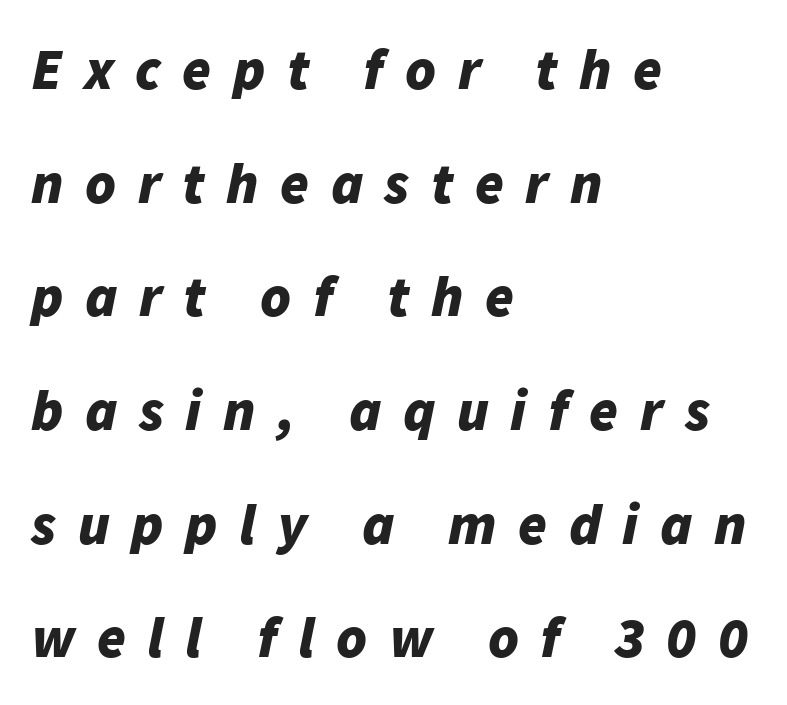
Rendered with sloped, italic letterforms. Any mark beneath the type? The region is blank. The glyphs have the mass of a bold cut. The line texture is sparse and dotted thanks to wide tracking. Students, observe: this is what heavily led, spacious text looks like. You could not count columns in this text — the font is proportionally spaced.
